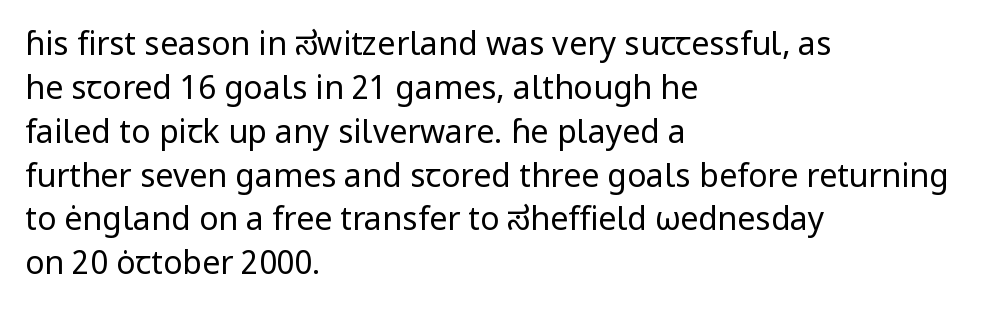
Honestly, there is no underline to notice here at all. The typeface chosen for these lines omits serifs. This sample is left-justified, so line endings fall wherever the words run out. This is the regular roman posture of the typeface.
